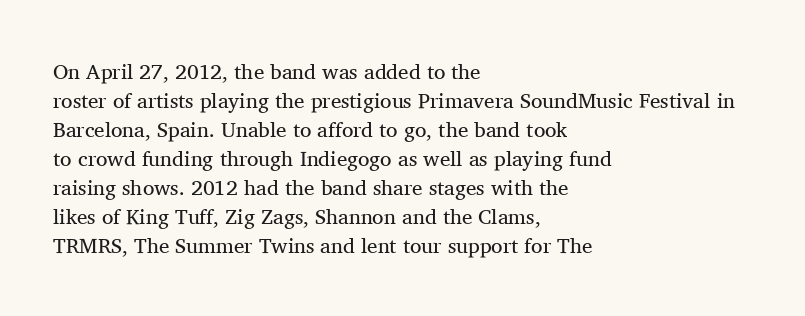
The image shows 21 px text type, upright; set left-aligned, normal line spacing (1.38x), normal letter spacing, not underlined.
